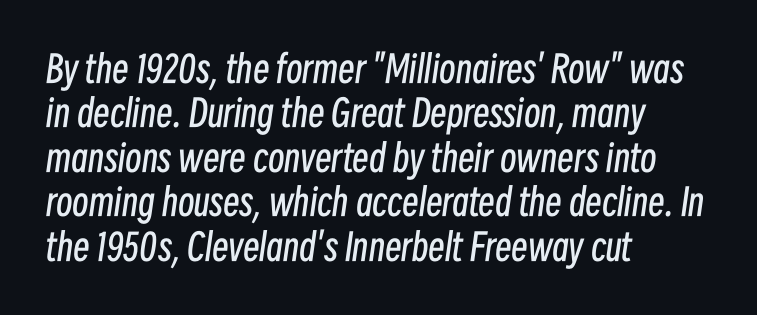
The image shows 37 px regular-weight, condensed type, italic (leaning right); set left-aligned, line spacing 1.2x, normal letter spacing, not underlined; low stroke contrast and a medium x-height.
